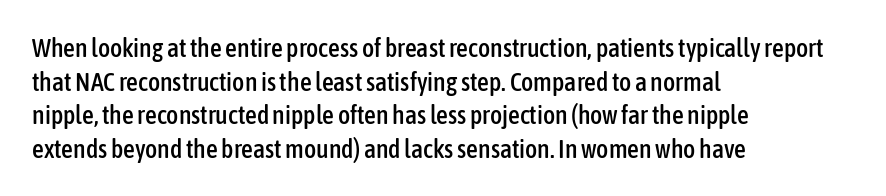
{"italic": "no", "underline": "no", "align": "left", "line_spacing": "normal", "line_spacing_ratio": 1.29, "letter_spacing": "normal", "letter_spacing_em": 0.0, "glyph_px": 26}
